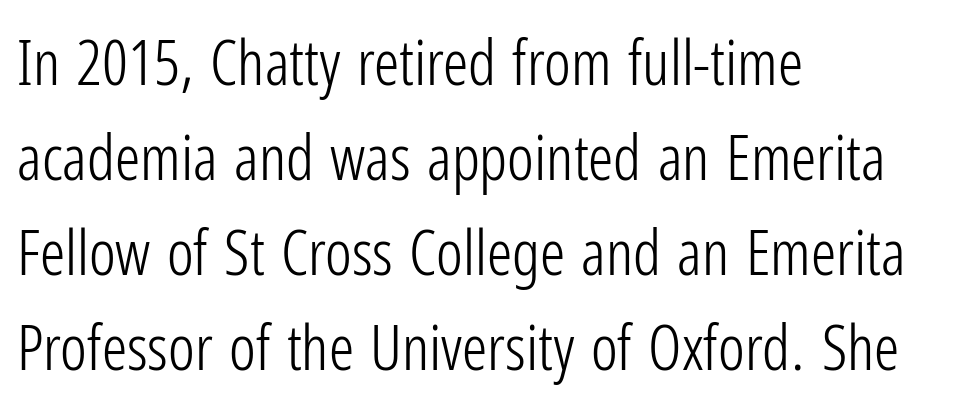
The image shows 63 px light, condensed sans-serif type, upright; set left-aligned, normal line spacing (1.51x), normal letter spacing, not underlined; low stroke contrast and a medium x-height.
